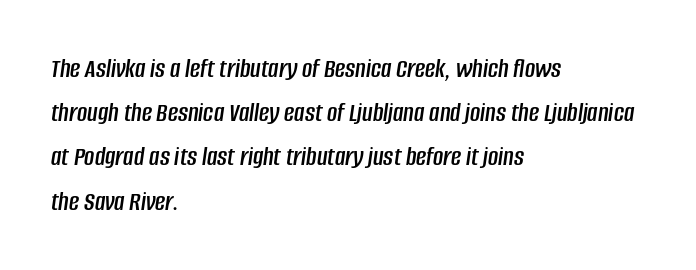
{"italic": "yes", "lean": "right", "slant_degrees": 8, "width": "condensed", "stroke_contrast": "low", "x_height": "large", "monospaced": "no", "underline": "no", "align": "left", "line_spacing": "normal", "line_spacing_ratio": 1.58, "letter_spacing": "normal", "letter_spacing_em": 0.0, "glyph_px": 28}
